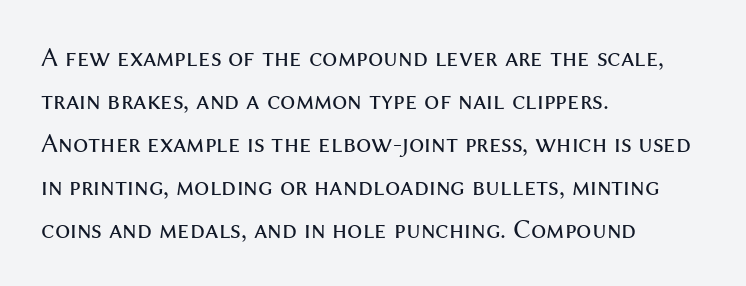
Line beginnings align vertically; line endings do not. Quick note: not italic, upright. No chunkiness to these letters — they're not bold. Default kerning and tracking; the words read as compact shapes.
